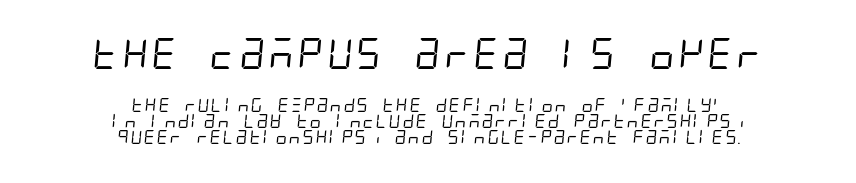
{"serif": "no", "bold": "no", "weight": "regular", "width": "condensed", "stroke_contrast": "low", "x_height": "large", "underline": "no", "align": "center", "line_spacing": "tight", "line_spacing_ratio": 1.14, "letter_spacing": "normal", "letter_spacing_em": 0.0, "larger_block": "first", "size_ratio": 2.21, "glyph_px": 31}
